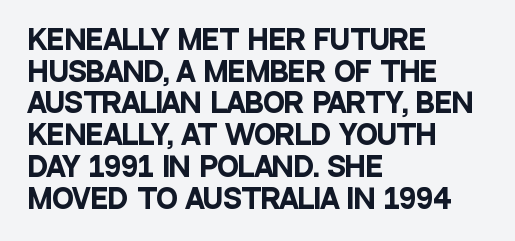
Q: Is the text bold? A: Yes.
Q: Is the text italic (slanted)? A: No, it is upright.
Q: Is the text underlined? A: No.
Q: How is the paragraph aligned? A: Left-aligned.
Q: Is the spacing between letters normal or unusually wide? A: Normal.
